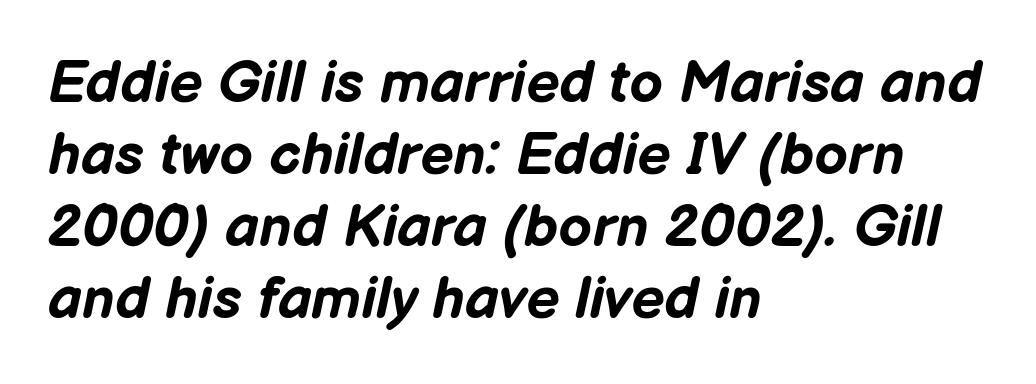
The image shows 59 px bold type, italic (leaning right); set left-aligned, line spacing 1.22x, normal letter spacing, not underlined; low stroke contrast and a medium x-height.
